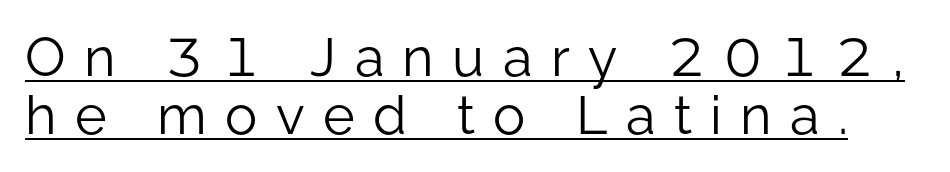
The image shows 54 px light sans-serif type, upright; set tight line spacing (1.07x), unusually wide letter spacing (+0.34 em), underlined; low stroke contrast and a medium x-height.
